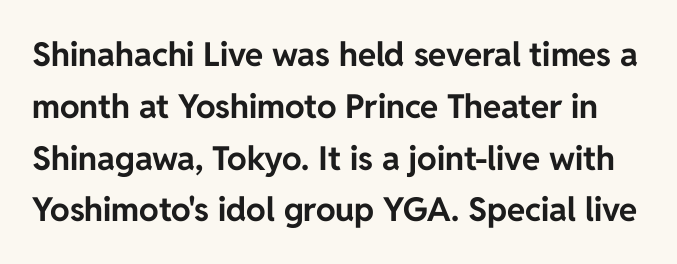
The image shows 33 px bold sans-serif type, upright; set normal line spacing (1.57x), normal letter spacing, not underlined; low stroke contrast and a medium x-height.
